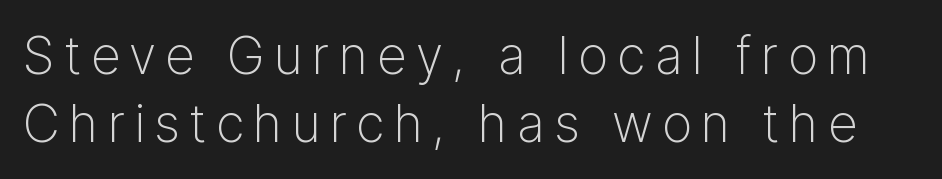
The image shows 52 px light sans-serif type, upright; set normal line spacing (1.31x), not underlined; low stroke contrast and a medium x-height.
